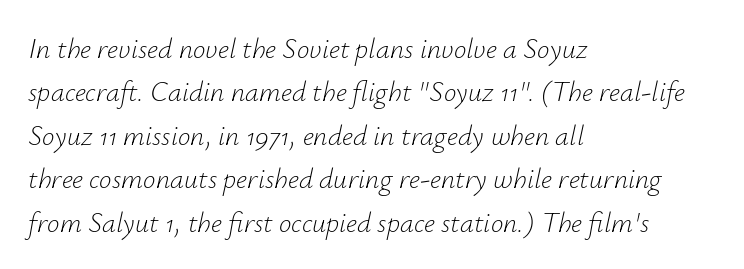
{"italic": "yes", "lean": "right", "slant_degrees": 12, "bold": "no", "weight": "light", "width": "normal", "stroke_contrast": "low", "x_height": "small", "monospaced": "no", "underline": "no", "align": "left", "line_spacing": "normal", "line_spacing_ratio": 1.55, "letter_spacing": "normal", "letter_spacing_em": 0.0, "glyph_px": 28}
